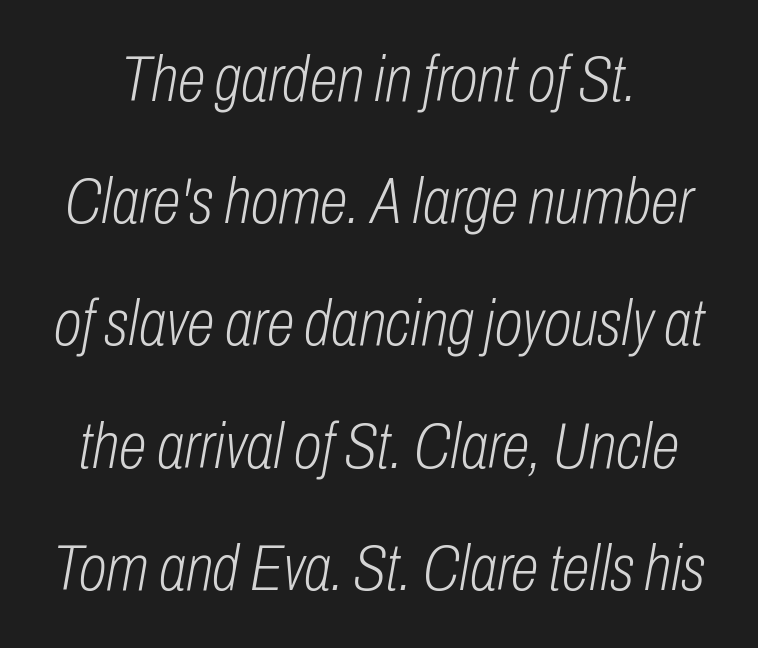
{"italic": "yes", "lean": "right", "slant_degrees": 10, "bold": "no", "weight": "light", "width": "condensed", "stroke_contrast": "low", "x_height": "medium", "monospaced": "no", "underline": "no", "line_spacing": "loose", "line_spacing_ratio": 1.91, "letter_spacing": "normal", "letter_spacing_em": 0.0, "glyph_px": 64}
